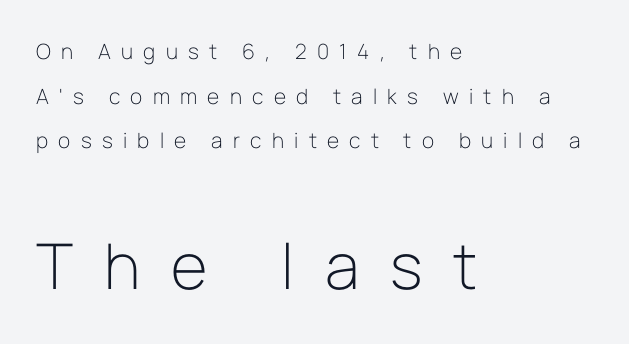
The image shows 63 px light sans-serif type, upright; set left-aligned, loose line spacing (2.13x), unusually wide letter spacing (+0.49 em), not underlined; the second (bottom) block is 3.0x larger; low stroke contrast and a medium x-height.
